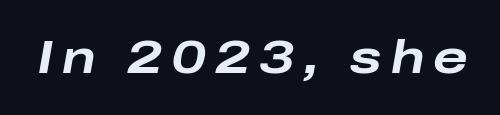
What weight is shown? A full bold with thick strokes. The foot of each line stays bare and open. Spacing verdict: proportional, widths tailored to each character. Rendered with sloped, italic letterforms.
